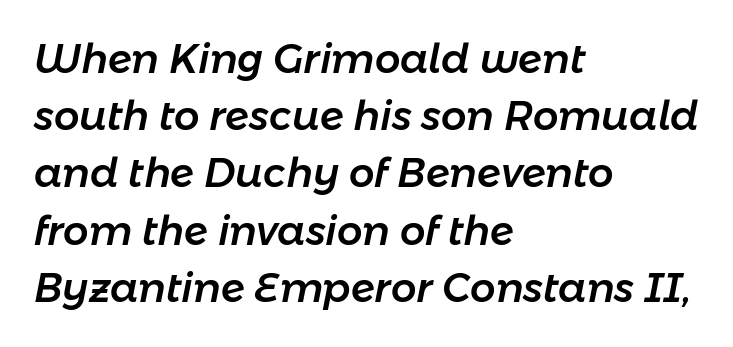
The image shows 40 px text type, italic (leaning right); set left-aligned, normal line spacing (1.43x), normal letter spacing, not underlined; low stroke contrast and a medium x-height.
